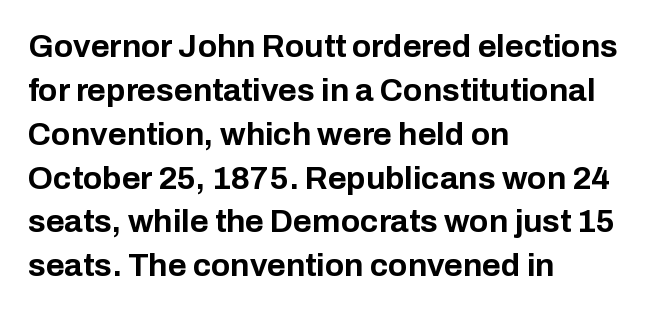
Inter-character spacing is left at the font's built-in metrics. Vertical strokes here are truly vertical. Left-aligned paragraph, ragged on the right. To sum up the face: it is a sans, with no serifs. The passage shown is typed in a proportional face where columns would drift.
